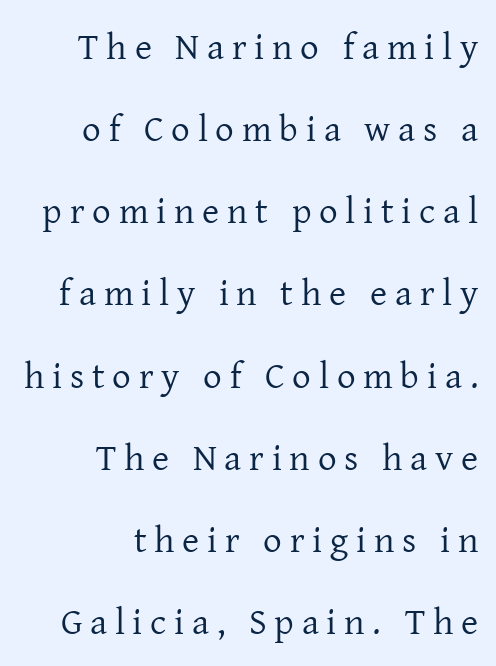
Q: Is the text bold? A: No.
Q: Is the text italic (slanted)? A: No, it is upright.
Q: Is the typeface a serif or a sans-serif typeface? A: Serif.
Q: Is the text underlined? A: No.
Q: How is the paragraph aligned? A: Right-aligned.
Q: Is the spacing between letters normal or unusually wide? A: Unusually wide.
Q: Is the spacing between lines tight, normal or loose? A: Loose.
Q: Width (condensed, normal, or wide)? A: Normal.
Q: Stroke contrast? A: Low.
Q: x-height? A: Medium.
Q: Monospaced? A: No.
